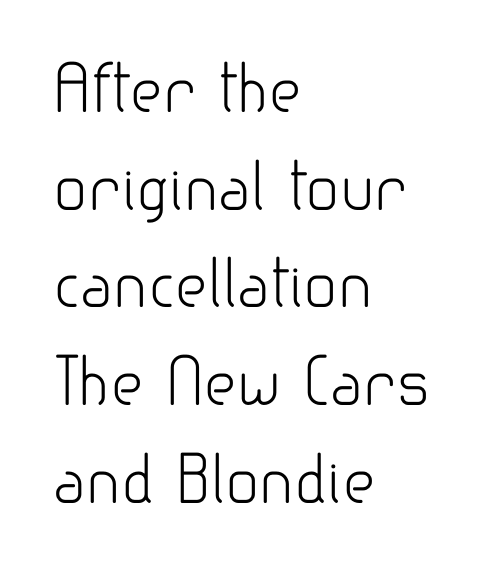
{"serif": "no", "italic": "no", "bold": "no", "weight": "light", "width": "normal", "stroke_contrast": "low", "x_height": "small", "monospaced": "no", "underline": "no", "align": "left", "line_spacing": "normal", "line_spacing_ratio": 1.55, "letter_spacing": "normal", "letter_spacing_em": 0.0, "glyph_px": 63}
